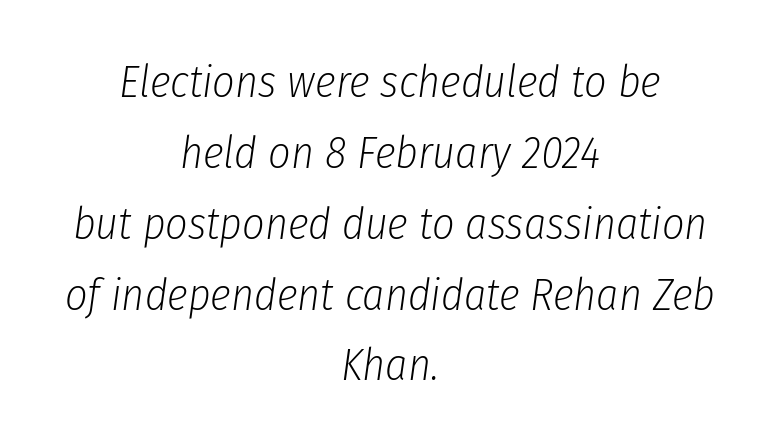
The image shows 44 px light, condensed type, italic (leaning right); set centered, normal line spacing (1.61x), normal letter spacing, not underlined; low stroke contrast and a medium x-height.
